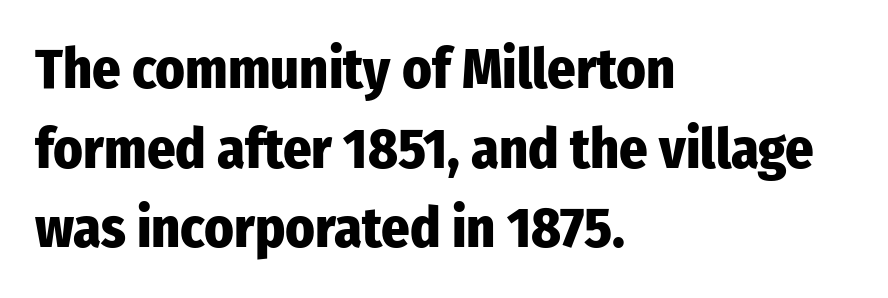
Q: Is the text bold? A: Yes.
Q: Is the text italic (slanted)? A: No, it is upright.
Q: Is the typeface a serif or a sans-serif typeface? A: Sans-serif.
Q: Is the text underlined? A: No.
Q: How is the paragraph aligned? A: Left-aligned.
Q: Is the spacing between letters normal or unusually wide? A: Normal.
Q: Is the spacing between lines tight, normal or loose? A: Normal.
Q: Width (condensed, normal, or wide)? A: Condensed.
Q: Stroke contrast? A: Low.
Q: x-height? A: Medium.
Q: Monospaced? A: No.
